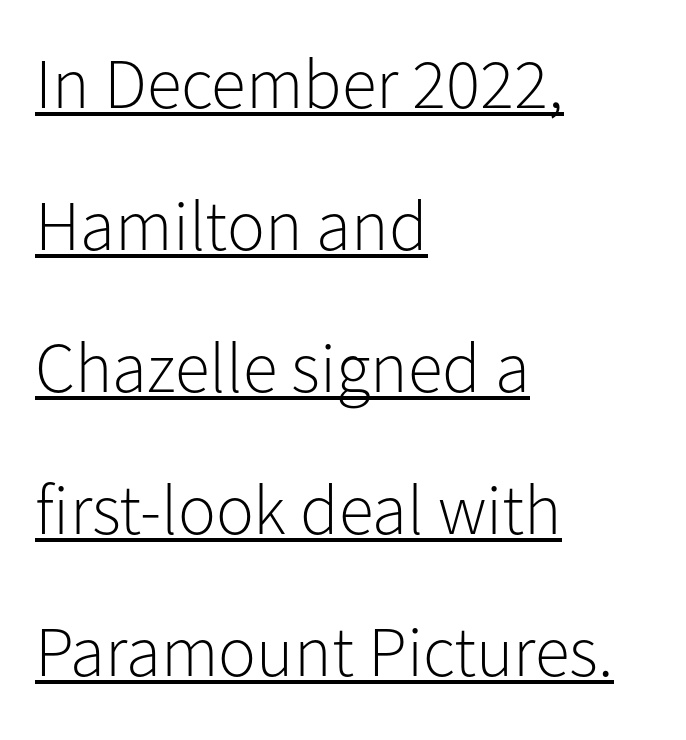
{"serif": "no", "italic": "no", "bold": "no", "weight": "light", "width": "normal", "stroke_contrast": "low", "x_height": "medium", "monospaced": "no", "underline": "yes", "align": "left", "line_spacing": "loose", "line_spacing_ratio": 2.0, "letter_spacing": "normal", "letter_spacing_em": 0.0, "glyph_px": 71}
